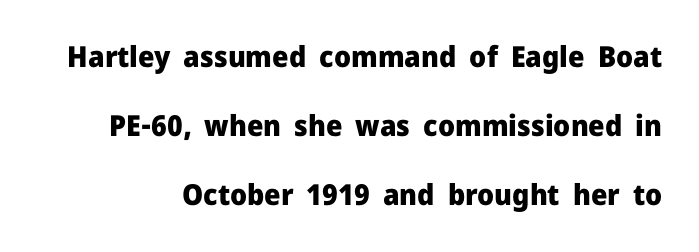
{"serif": "no", "italic": "no", "bold": "yes", "weight": "heavy", "width": "normal", "stroke_contrast": "low", "x_height": "medium", "monospaced": "no", "underline": "no", "line_spacing": "loose", "line_spacing_ratio": 2.38, "letter_spacing": "normal", "letter_spacing_em": 0.0, "glyph_px": 29}
